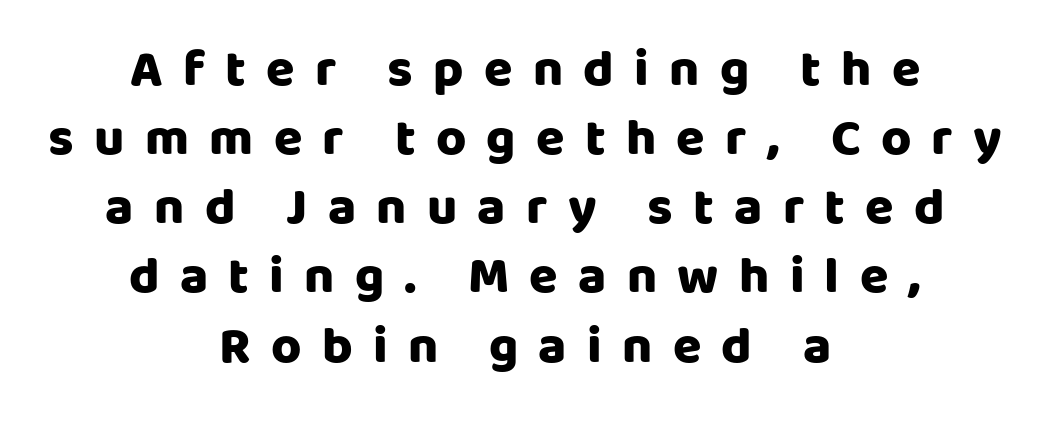
Is there any slant? The stems are plumb. A sans-serif font was chosen for this passage. Letter spacing: wide. Only glyphs here, with clear space below each row. Line starts and ends both wander, symmetrically.
